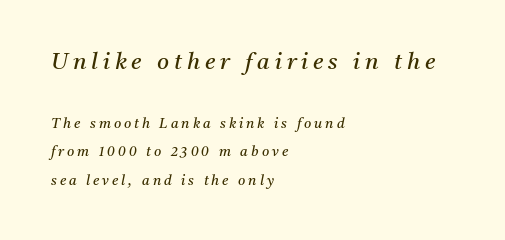
A typesetter would call this leading open, well beyond the default. All the whitespace from short lines collects on the right. Italic? Definitely — the glyphs are oblique. Short note: letters widely spaced. Anything drawn beneath the words? Only blank space.
